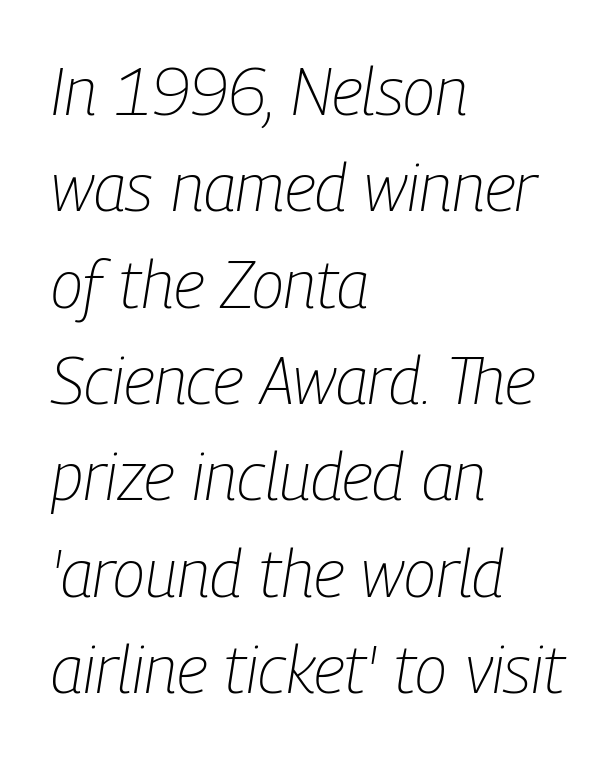
{"italic": "yes", "lean": "right", "slant_degrees": 9, "bold": "no", "weight": "light", "width": "condensed", "stroke_contrast": "low", "x_height": "medium", "monospaced": "no", "underline": "no", "align": "left", "line_spacing": "normal", "line_spacing_ratio": 1.46, "letter_spacing": "normal", "letter_spacing_em": 0.0, "glyph_px": 66}
